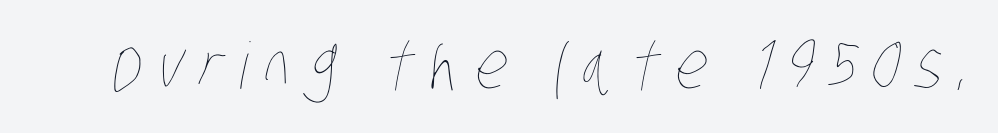
The image shows 64 px thin, condensed type; set unusually wide letter spacing (+0.25 em), not underlined; low stroke contrast and a large x-height.
